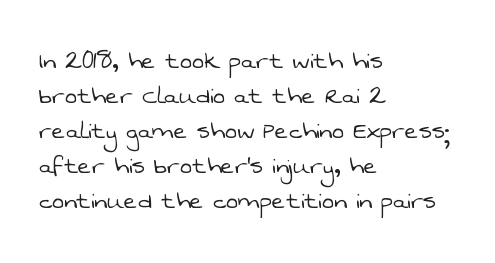
{"serif": "no", "bold": "no", "weight": "light", "width": "normal", "stroke_contrast": "low", "x_height": "medium", "monospaced": "no", "underline": "no", "align": "left", "line_spacing_ratio": 1.21, "letter_spacing": "normal", "letter_spacing_em": 0.0, "glyph_px": 29}
